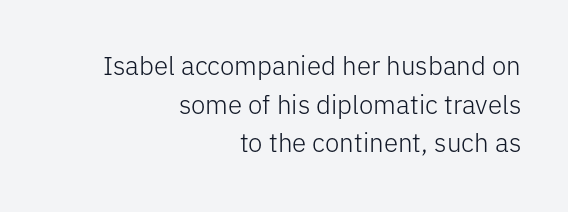
The image shows 26 px text type, upright; set right-aligned, normal line spacing (1.49x), normal letter spacing, not underlined.
